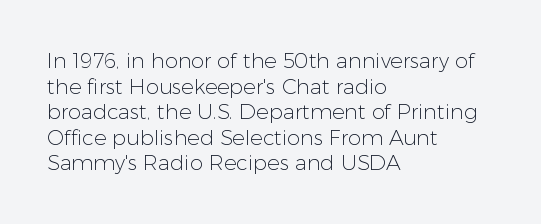
{"italic": "no", "bold": "no", "underline": "no", "align": "left", "line_spacing_ratio": 1.22, "letter_spacing": "normal", "letter_spacing_em": 0.0, "glyph_px": 21}
